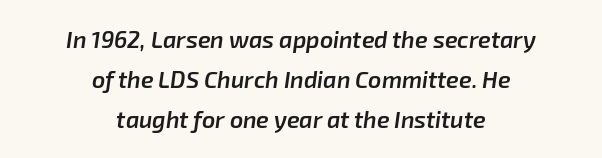
The image shows 23 px text type, italic (leaning right); set centered, line spacing 1.73x, normal letter spacing, not underlined.
